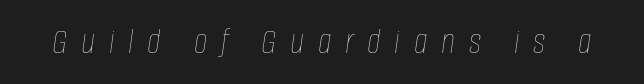
{"italic": "yes", "lean": "right", "slant_degrees": 8, "bold": "no", "weight": "thin", "width": "condensed", "stroke_contrast": "low", "x_height": "large", "monospaced": "no", "underline": "no", "letter_spacing": "wide", "letter_spacing_em": 0.37, "glyph_px": 37}
